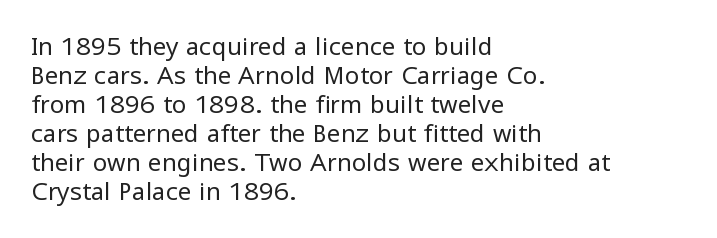
The strokes carry an ordinary text weight at most. Default kerning and tracking; the words read as compact shapes. The gap between lines stays unmarked. Does the lettering tilt? It doesn't — this is upright.
